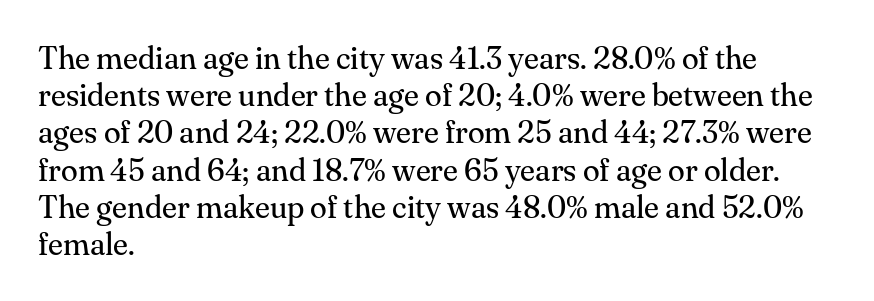
{"serif": "yes", "italic": "no", "bold": "no", "weight": "regular", "width": "normal", "stroke_contrast": "medium", "x_height": "small", "monospaced": "no", "underline": "no", "align": "left", "line_spacing_ratio": 1.2, "letter_spacing": "normal", "letter_spacing_em": 0.0, "glyph_px": 31}
